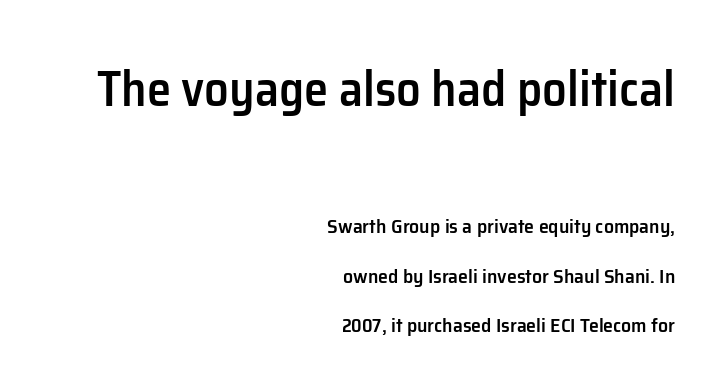
{"serif": "no", "italic": "no", "bold": "semi", "weight": "semibold", "width": "normal", "stroke_contrast": "low", "x_height": "medium", "monospaced": "no", "underline": "no", "align": "right", "line_spacing": "loose", "line_spacing_ratio": 2.47, "letter_spacing": "normal", "letter_spacing_em": 0.0, "larger_block": "first", "size_ratio": 2.45, "glyph_px": 49}
